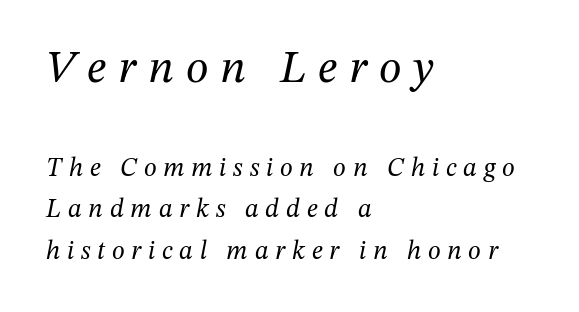
Q: Is the text bold? A: No.
Q: Is the text italic (slanted)? A: Yes, it leans right by about 12 degrees.
Q: Is the typeface a serif or a sans-serif typeface? A: Serif.
Q: Is the text underlined? A: No.
Q: How is the paragraph aligned? A: Left-aligned.
Q: Is the spacing between letters normal or unusually wide? A: Unusually wide.
Q: Is the spacing between lines tight, normal or loose? A: Normal.
Q: Which block of text is set in a larger size, the first (top) or the second (bottom)? A: The first (top) one.
Q: Width (condensed, normal, or wide)? A: Normal.
Q: Stroke contrast? A: Medium.
Q: x-height? A: Medium.
Q: Monospaced? A: No.
